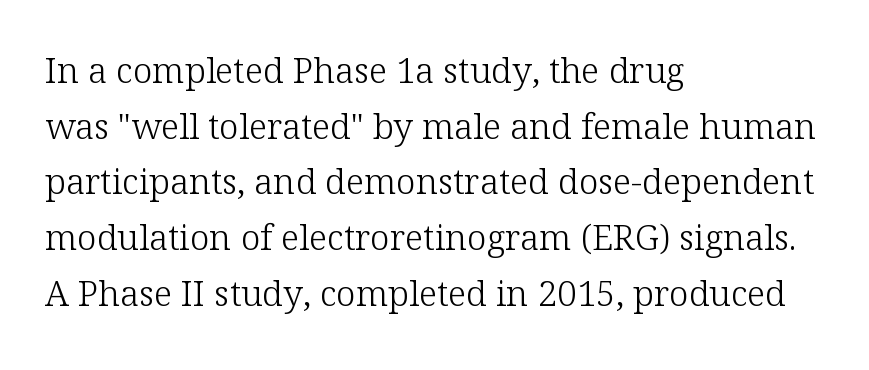
The face looks like a standard text weight, possibly lighter. Alignment: flush left. To sum up the face: it has serifs. The font's upright variant was chosen for this text. Vertical spacing — default. The type is set solid horizontally, with unmodified tracking.
